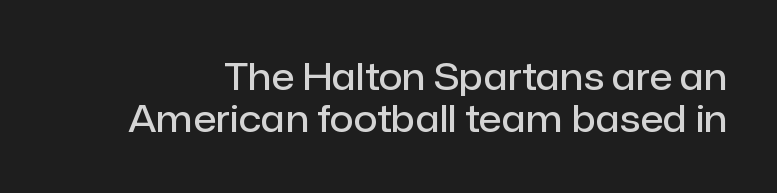
{"serif": "no", "italic": "no", "bold": "semi", "weight": "semibold", "width": "normal", "stroke_contrast": "low", "x_height": "medium", "monospaced": "no", "underline": "no", "line_spacing": "tight", "line_spacing_ratio": 1.13, "letter_spacing": "normal", "letter_spacing_em": 0.0, "glyph_px": 37}
